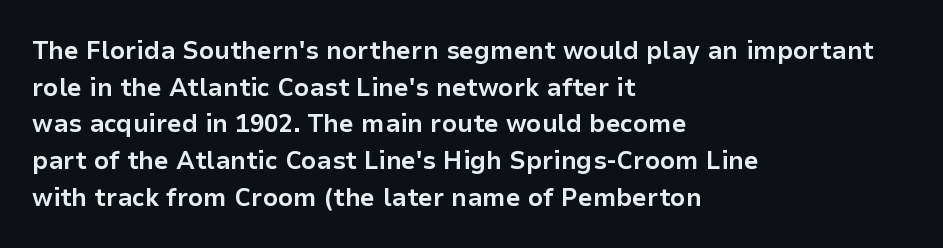
The image shows 26 px bold type, upright; set left-aligned, normal line spacing (1.41x), normal letter spacing, not underlined.
